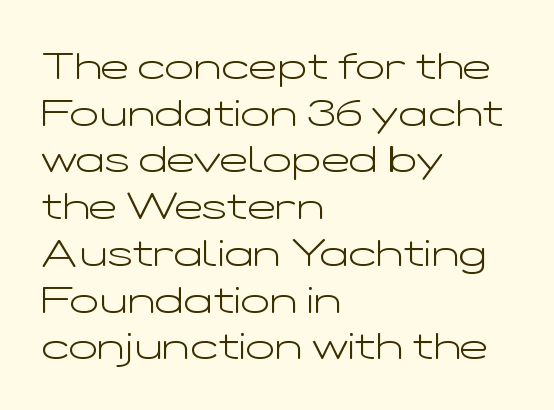
The image shows 38 px light, wide sans-serif type, upright; set left-aligned, line spacing 1.23x, normal letter spacing, not underlined; low stroke contrast and a medium x-height.
